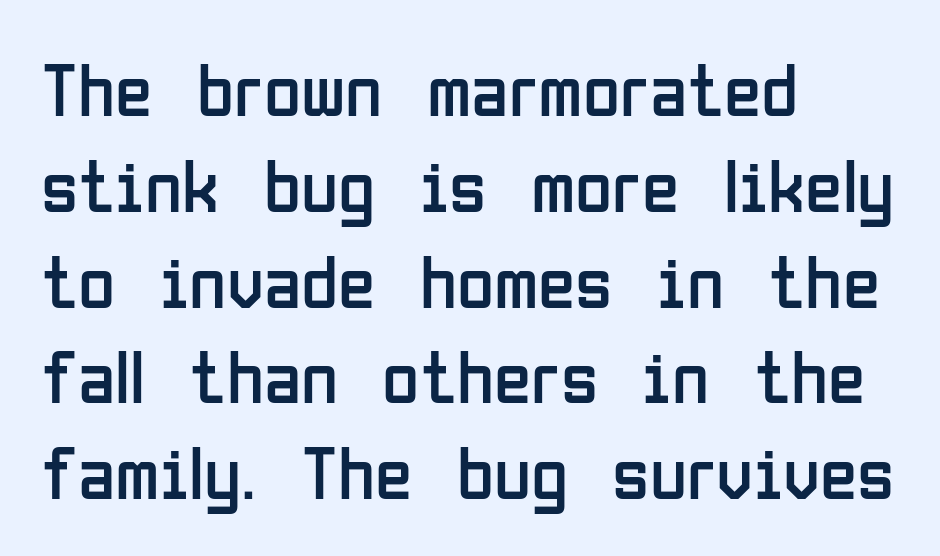
Q: Is the text bold? A: No.
Q: Is the text italic (slanted)? A: No, it is upright.
Q: Is the typeface a serif or a sans-serif typeface? A: Sans-serif.
Q: Is the text underlined? A: No.
Q: How is the paragraph aligned? A: Left-aligned.
Q: Is the spacing between letters normal or unusually wide? A: Normal.
Q: Is the spacing between lines tight, normal or loose? A: Normal.
Q: Width (condensed, normal, or wide)? A: Condensed.
Q: Stroke contrast? A: Low.
Q: x-height? A: Medium.
Q: Monospaced? A: No.
